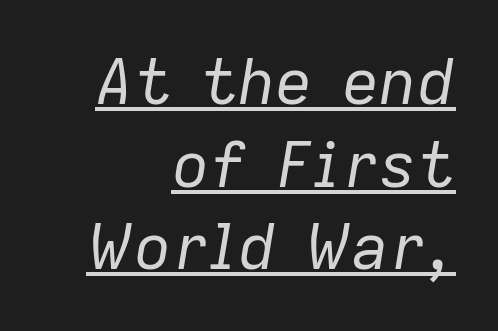
{"italic": "yes", "lean": "right", "slant_degrees": 9, "bold": "no", "weight": "regular", "width": "normal", "stroke_contrast": "low", "x_height": "medium", "monospaced": "no", "underline": "yes", "align": "right", "line_spacing": "normal", "line_spacing_ratio": 1.31, "letter_spacing": "normal", "letter_spacing_em": 0.0, "glyph_px": 63}
